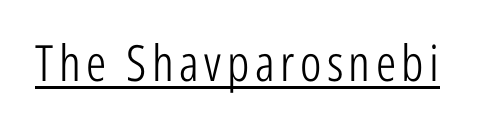
{"serif": "no", "italic": "no", "bold": "no", "weight": "light", "width": "condensed", "stroke_contrast": "low", "x_height": "medium", "monospaced": "no", "underline": "yes", "glyph_px": 50}
